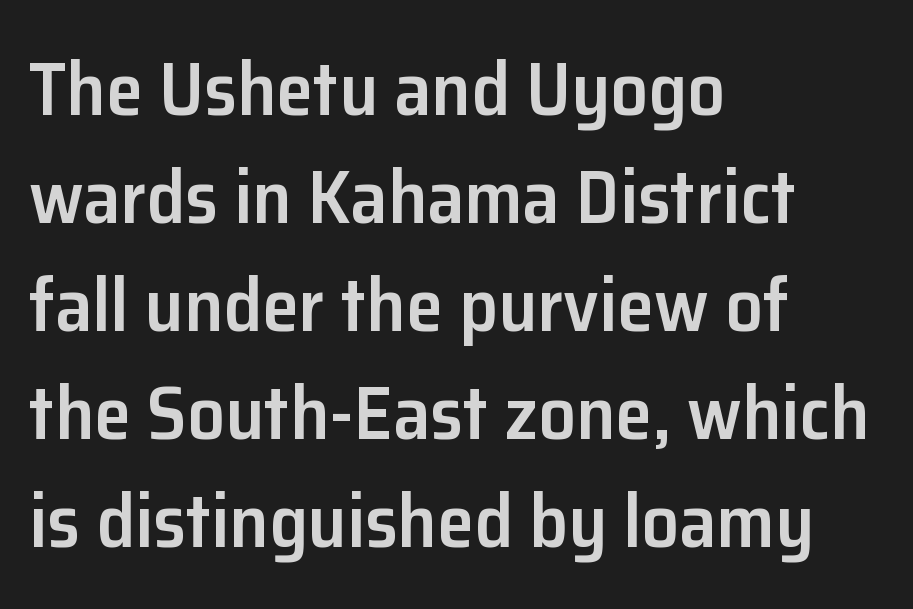
{"serif": "no", "italic": "no", "bold": "semi", "weight": "semibold", "width": "normal", "stroke_contrast": "low", "x_height": "medium", "monospaced": "no", "underline": "no", "align": "left", "line_spacing": "normal", "line_spacing_ratio": 1.44, "letter_spacing": "normal", "letter_spacing_em": 0.0, "glyph_px": 75}
